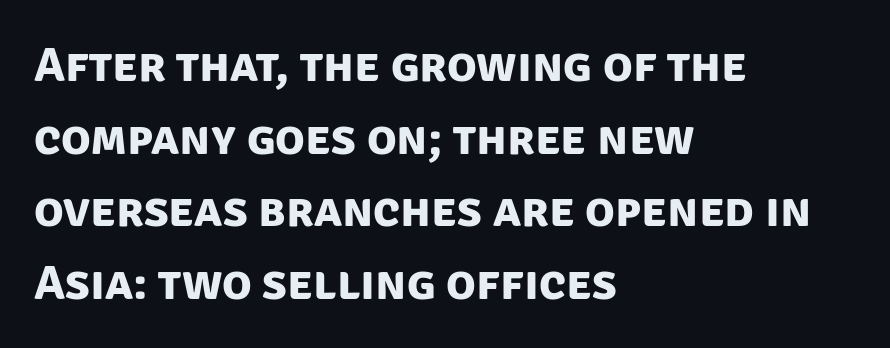
Q: Is the text bold? A: Yes.
Q: Is the typeface a serif or a sans-serif typeface? A: Sans-serif.
Q: Is the text underlined? A: No.
Q: How is the paragraph aligned? A: Left-aligned.
Q: Is the spacing between letters normal or unusually wide? A: Normal.
Q: Is the spacing between lines tight, normal or loose? A: Normal.
Q: Width (condensed, normal, or wide)? A: Normal.
Q: Stroke contrast? A: Low.
Q: x-height? A: Large.
Q: Monospaced? A: No.
